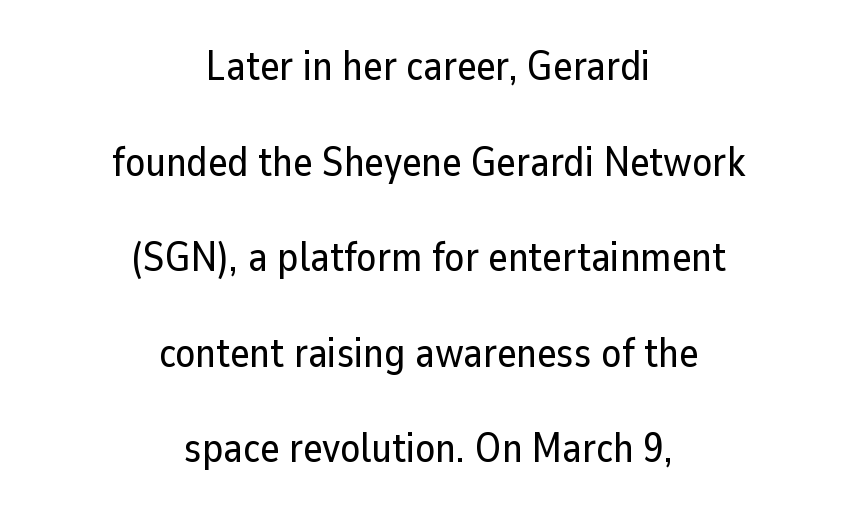
Does the leading feel generous? Absolutely, it's lavish. You can tell from the bare stems that sans-serif type was used. Underlining? Definitely not there. These lines are rendered in a variable-pitch font. Style check: upright. Letter spacing: default.
